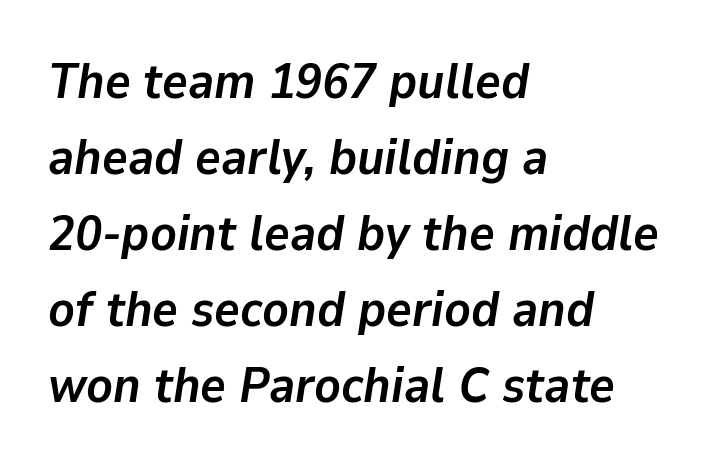
The image shows 49 px semibold type, italic (leaning right); set left-aligned, normal line spacing (1.55x), normal letter spacing, not underlined; low stroke contrast and a medium x-height.
